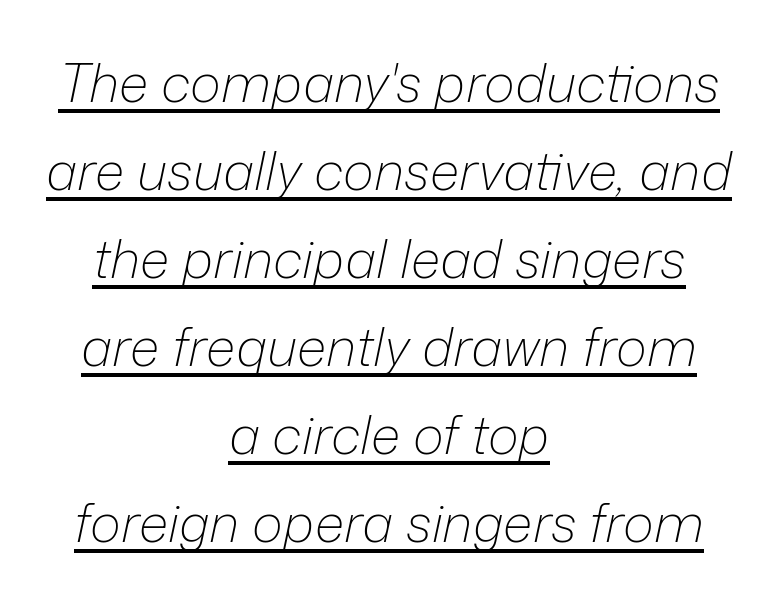
The cut favours lightness, reaching ordinary text weight at its darkest. Quick note: interline space is typical. These lines keep a tight, regular rhythm from letter to letter. This sample uses an oblique cut, with every glyph tilted off the vertical. The text block is weighted toward neither margin, spreading evenly from the middle. Here the designer chose a conventional face with non-uniform glyph widths.
